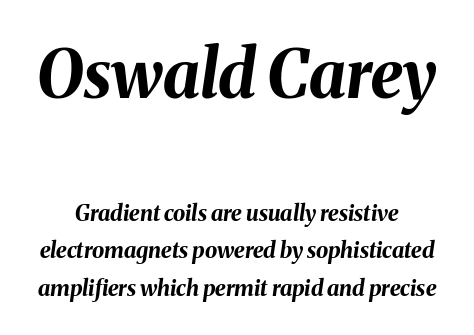
The image shows 66 px bold type, italic (leaning right); set line spacing 1.71x, normal letter spacing, not underlined; the first (top) block is 3.0x larger; medium stroke contrast and a medium x-height.
